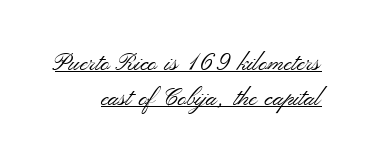
{"bold": "no", "underline": "yes", "align": "right", "line_spacing": "normal", "line_spacing_ratio": 1.45, "letter_spacing": "normal", "letter_spacing_em": 0.0, "glyph_px": 24}
